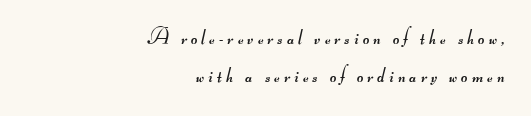
Descender tails drop into unmarked territory. Teacher's note: observe the even right margin — that is flush-right alignment. The typeface has the unassuming heft of standard copy or less.
